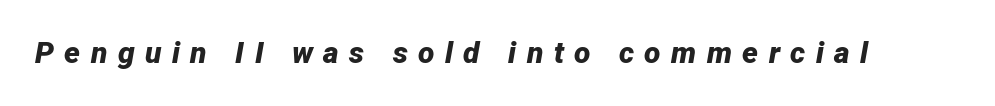
Each glyph is drawn with heavy, bold strokes. Characters follow at a spacing far wider than the type designer built in. Varying glyph widths throughout — classic text-font behaviour. Emphasis-style slanted type is in use. Underline: absent.
